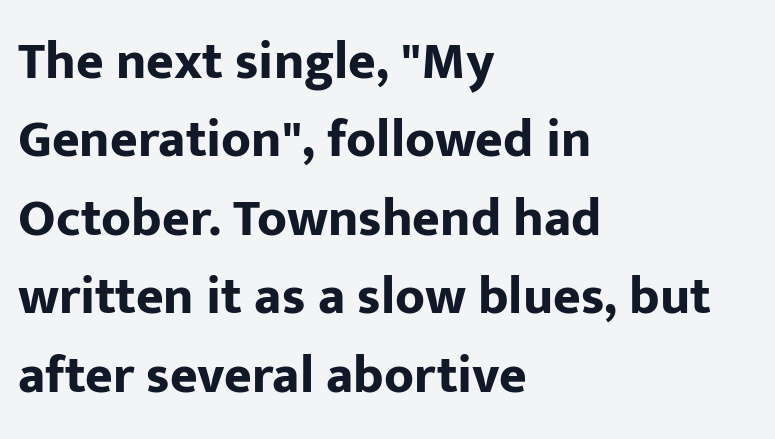
Q: Is the text bold? A: Yes.
Q: Is the text italic (slanted)? A: No, it is upright.
Q: Is the typeface a serif or a sans-serif typeface? A: Sans-serif.
Q: Is the text underlined? A: No.
Q: How is the paragraph aligned? A: Left-aligned.
Q: Is the spacing between letters normal or unusually wide? A: Normal.
Q: Is the spacing between lines tight, normal or loose? A: Normal.
Q: Width (condensed, normal, or wide)? A: Normal.
Q: Stroke contrast? A: Low.
Q: x-height? A: Medium.
Q: Monospaced? A: No.
